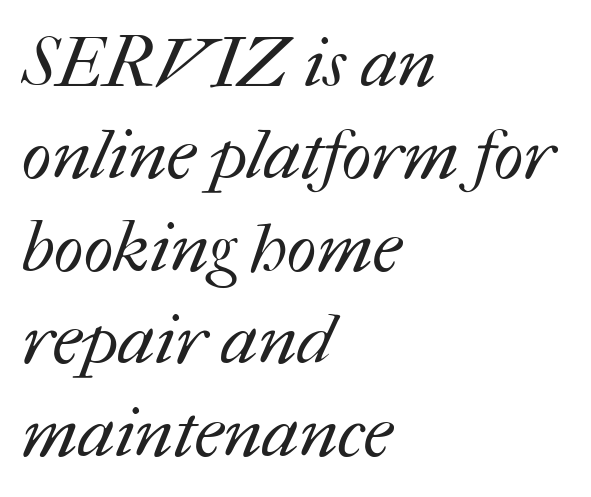
The foot of each line stays bare and open. These lines are rendered in a variable-pitch font. Standard letterfit; no display-style spreading of the glyphs. Is this a heavy cut? Hardly; it is regular or lighter. Line spacing here is normal.
